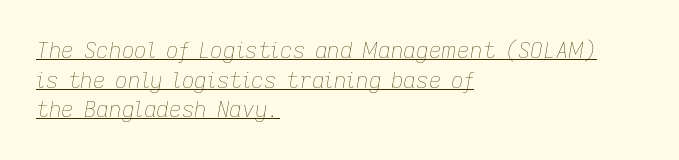
Letters have the restrained weight of plain body copy at most. Which margin do the lines hug? The left one — the right edge is uneven. Horizontal bands of white between lines are of average thickness. In terms of letterspacing, this is plain default setting. Would a proofreader flag this as italicized? Yes. Decoration check: the copy is underlined.
